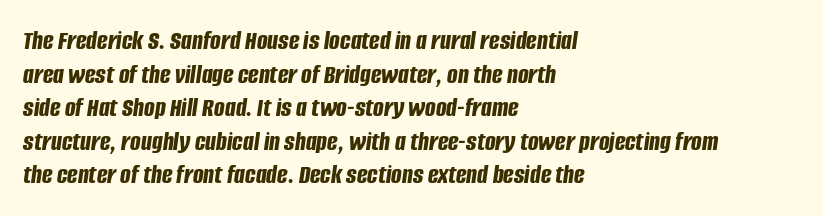
The image shows 28 px bold, condensed type, italic (leaning right); set left-aligned, line spacing 1.2x, normal letter spacing, not underlined; low stroke contrast and a large x-height.
